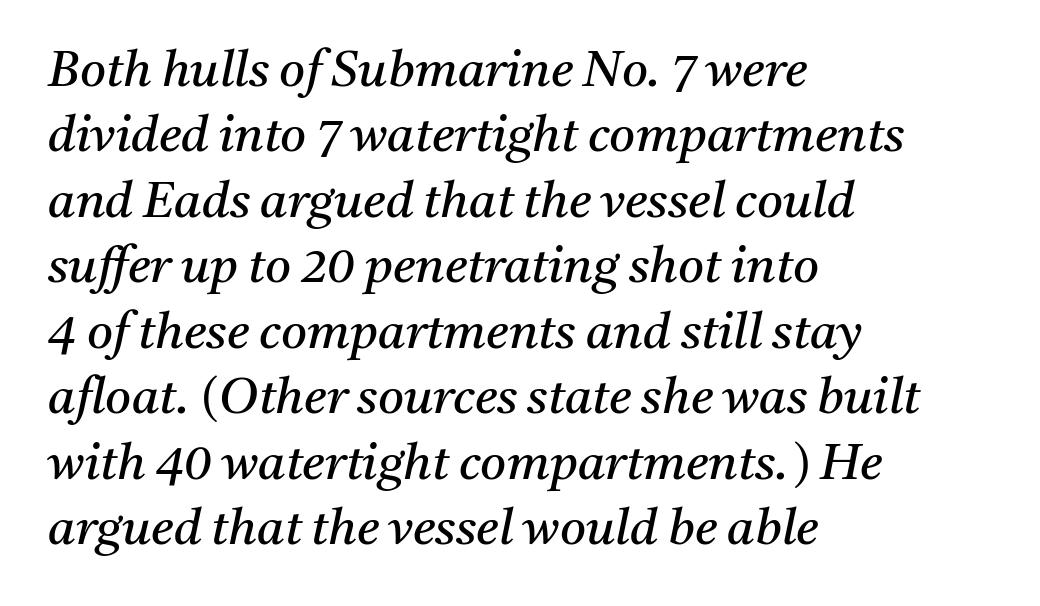
The image shows 50 px regular-weight serif type, italic (leaning right); set left-aligned, normal line spacing (1.31x), normal letter spacing, not underlined; medium stroke contrast and a medium x-height.
